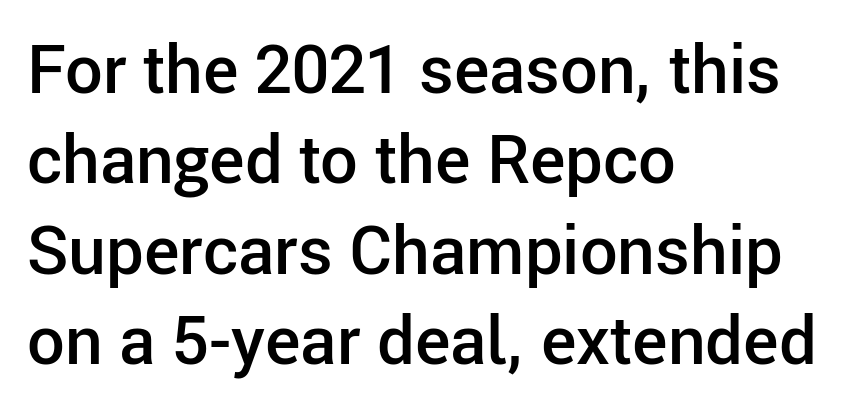
The image shows 67 px semibold sans-serif type, upright; set left-aligned, normal line spacing (1.35x), normal letter spacing, not underlined; low stroke contrast and a medium x-height.
